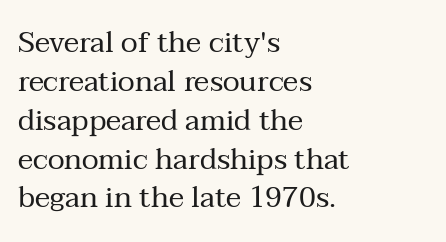
The image shows 29 px regular-weight serif type, upright; set left-aligned, normal line spacing (1.34x), normal letter spacing, not underlined; medium stroke contrast and a medium x-height.
